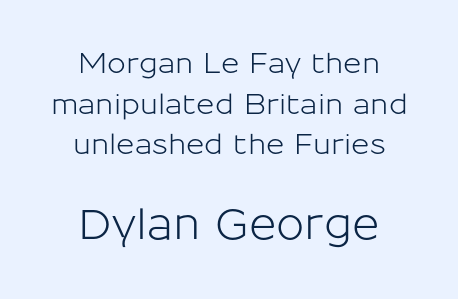
The image shows 42 px sans-serif type, upright; set centered, normal line spacing (1.45x), normal letter spacing, not underlined; the second (bottom) block is 1.5x larger; low stroke contrast and a medium x-height.
